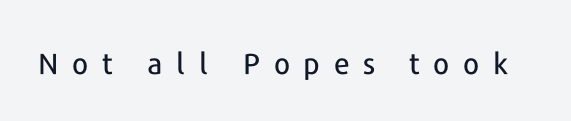
Q: Is the text italic (slanted)? A: No, it is upright.
Q: Is the typeface a serif or a sans-serif typeface? A: Sans-serif.
Q: Is the text underlined? A: No.
Q: Is the spacing between letters normal or unusually wide? A: Unusually wide.
Q: Width (condensed, normal, or wide)? A: Normal.
Q: Stroke contrast? A: Low.
Q: x-height? A: Medium.
Q: Monospaced? A: No.
